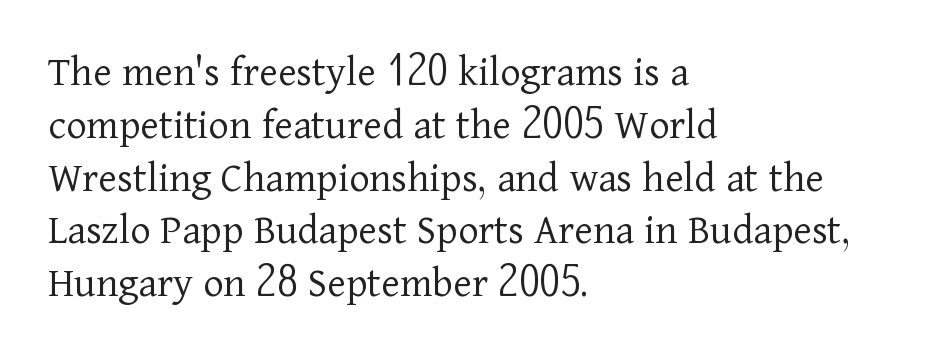
{"serif": "yes", "italic": "no", "bold": "no", "weight": "light", "width": "normal", "stroke_contrast": "low", "x_height": "medium", "monospaced": "no", "underline": "no", "align": "left", "line_spacing_ratio": 1.2, "letter_spacing": "normal", "letter_spacing_em": 0.0, "glyph_px": 44}
